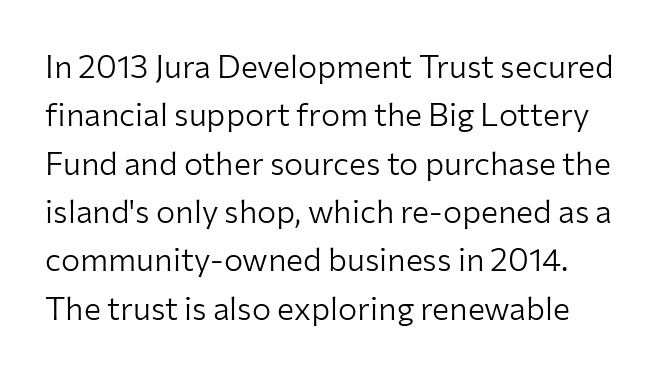
Q: Is the text bold? A: No.
Q: Is the text italic (slanted)? A: No, it is upright.
Q: Is the typeface a serif or a sans-serif typeface? A: Sans-serif.
Q: Is the text underlined? A: No.
Q: Is the spacing between letters normal or unusually wide? A: Normal.
Q: Is the spacing between lines tight, normal or loose? A: Normal.
Q: Width (condensed, normal, or wide)? A: Normal.
Q: Stroke contrast? A: Low.
Q: x-height? A: Medium.
Q: Monospaced? A: No.
